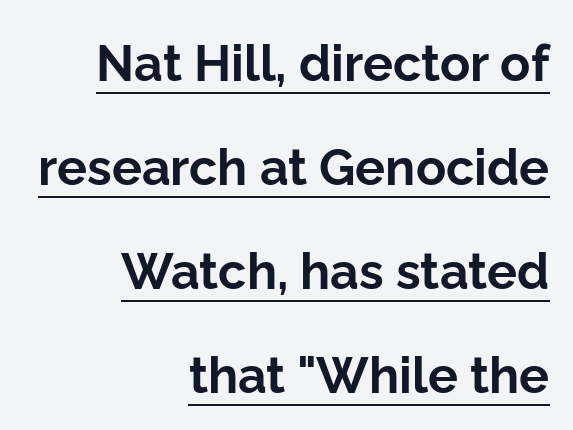
These lines stack with their right ends in a neat column. The vertical gap from one line to the next is large. Glyph-to-glyph distance matches everyday printed text. Is this a sans? Yes — the strokes have no serifs. Has an underline been added? It has.
